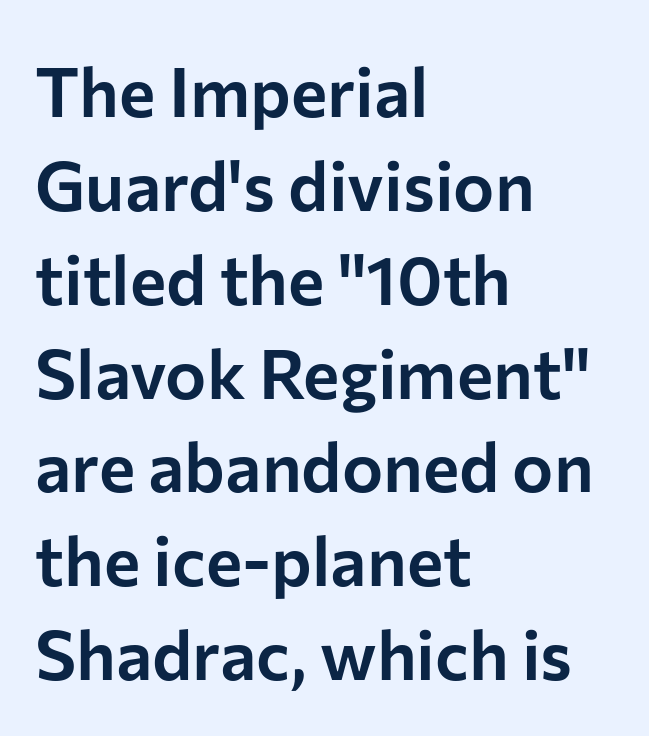
The image shows 69 px sans-serif type, upright; set left-aligned, normal line spacing (1.36x), normal letter spacing, not underlined; low stroke contrast and a medium x-height.
